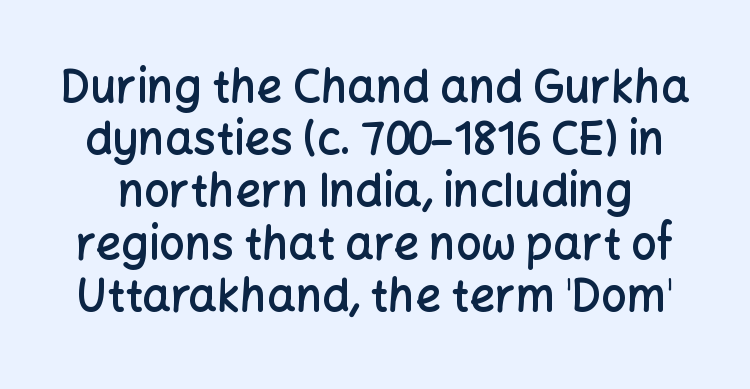
Look at the bottom of the vertical strokes: they stop flat, with no serifs. The font's upright variant was chosen for this text. The passage shown has conventional tracking throughout. Firm but not heavy-handed strokes: this text is semibold. The area under the type is left untouched.
